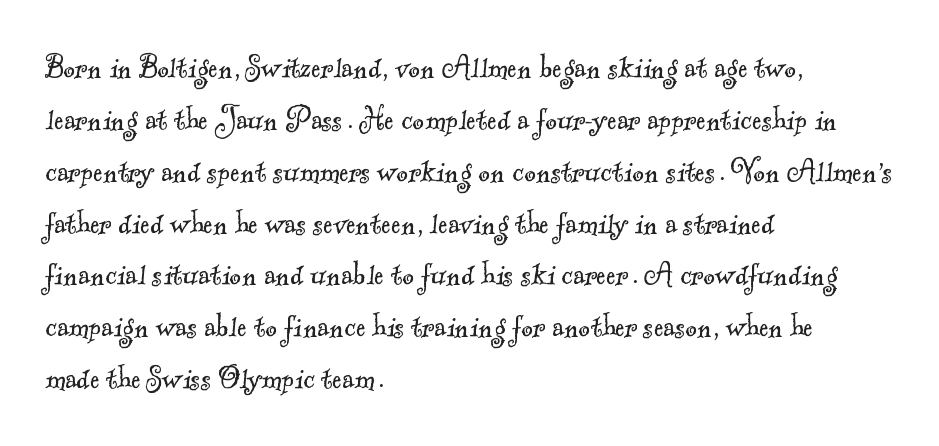
Q: Is the text bold? A: No.
Q: Is the typeface a serif or a sans-serif typeface? A: Serif.
Q: Is the text underlined? A: No.
Q: How is the paragraph aligned? A: Left-aligned.
Q: Is the spacing between letters normal or unusually wide? A: Normal.
Q: Is the spacing between lines tight, normal or loose? A: Normal.
Q: Width (condensed, normal, or wide)? A: Normal.
Q: x-height? A: Small.
Q: Monospaced? A: No.
